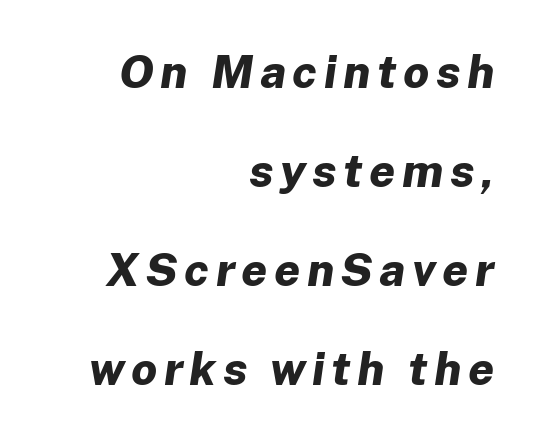
Proportional: the letters do not fall into vertical columns. As a designer I'd log this as weight 700, bold. Letters rest on an invisible, unmarked baseline. This sample trades compactness for vertical openness between lines. Visually the block forms a straight wall on the right and a jagged coastline on the left.
